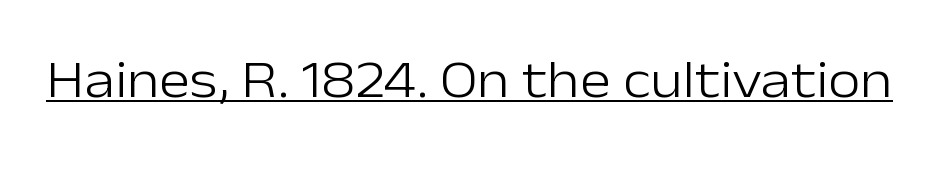
No italicization has been applied; the sample stays upright. Letterform terminals end flat and unadorned throughout the passage. Bold? No — there's no thickening of the strokes. This sample carries an underscore along the baseline area. Each letter keeps its own natural width here, so spacing adapts to shape.
